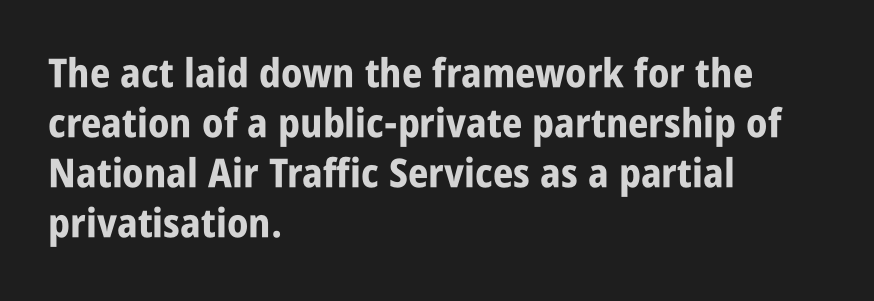
Q: Is the text bold? A: Yes.
Q: Is the text italic (slanted)? A: No, it is upright.
Q: Is the typeface a serif or a sans-serif typeface? A: Sans-serif.
Q: Is the text underlined? A: No.
Q: How is the paragraph aligned? A: Left-aligned.
Q: Is the spacing between letters normal or unusually wide? A: Normal.
Q: Is the spacing between lines tight, normal or loose? A: Normal.
Q: Width (condensed, normal, or wide)? A: Condensed.
Q: Stroke contrast? A: Low.
Q: x-height? A: Large.
Q: Monospaced? A: No.
